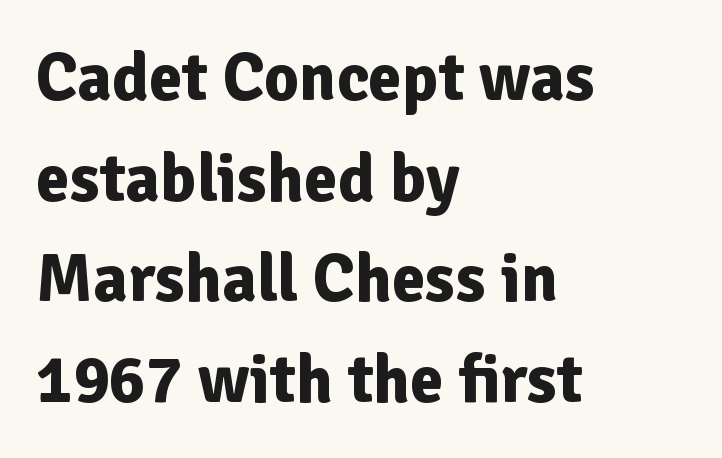
The image shows 68 px bold sans-serif type, upright; set left-aligned, normal line spacing (1.48x), normal letter spacing, not underlined; low stroke contrast and a medium x-height.
